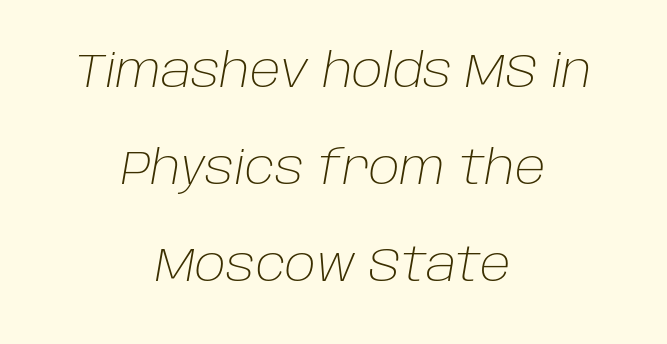
{"italic": "yes", "lean": "right", "slant_degrees": 10, "bold": "no", "weight": "light", "width": "normal", "stroke_contrast": "low", "x_height": "large", "monospaced": "no", "underline": "no", "align": "center", "line_spacing": "loose", "line_spacing_ratio": 2.11, "letter_spacing": "normal", "letter_spacing_em": 0.0, "glyph_px": 46}
